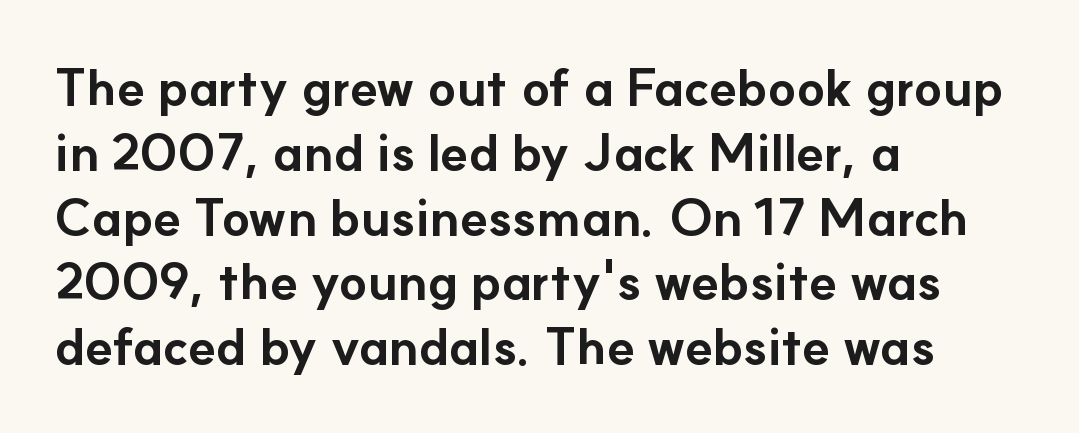
The image shows 51 px bold sans-serif type, upright; set left-aligned, normal line spacing (1.27x), normal letter spacing, not underlined; low stroke contrast and a small x-height.
